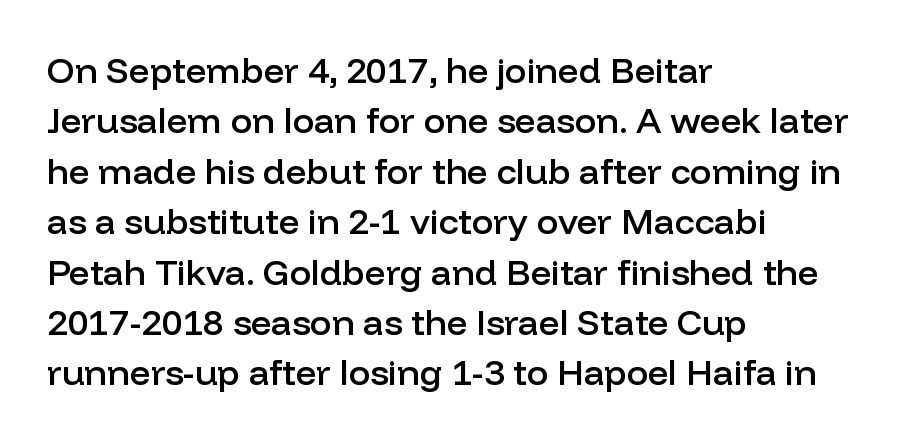
Q: Is the text bold? A: Semi-bold.
Q: Is the text italic (slanted)? A: No, it is upright.
Q: Is the typeface a serif or a sans-serif typeface? A: Sans-serif.
Q: Is the text underlined? A: No.
Q: How is the paragraph aligned? A: Left-aligned.
Q: Is the spacing between letters normal or unusually wide? A: Normal.
Q: Is the spacing between lines tight, normal or loose? A: Normal.
Q: Width (condensed, normal, or wide)? A: Normal.
Q: Stroke contrast? A: Low.
Q: x-height? A: Medium.
Q: Monospaced? A: No.
